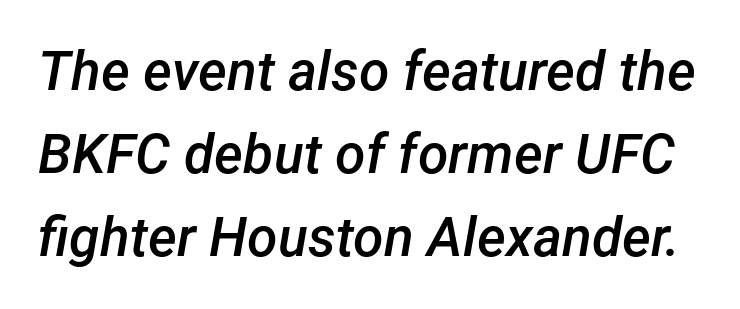
The image shows 55 px semibold type, italic (leaning right); set normal line spacing (1.51x), normal letter spacing, not underlined; low stroke contrast and a medium x-height.
